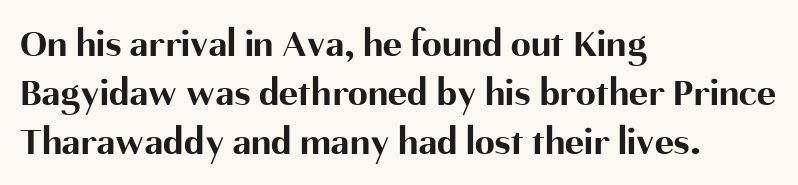
Q: Is the text bold? A: Yes.
Q: Is the text italic (slanted)? A: No, it is upright.
Q: Is the typeface a serif or a sans-serif typeface? A: Sans-serif.
Q: Is the text underlined? A: No.
Q: How is the paragraph aligned? A: Left-aligned.
Q: Is the spacing between letters normal or unusually wide? A: Normal.
Q: Width (condensed, normal, or wide)? A: Normal.
Q: Stroke contrast? A: Medium.
Q: x-height? A: Medium.
Q: Monospaced? A: No.
